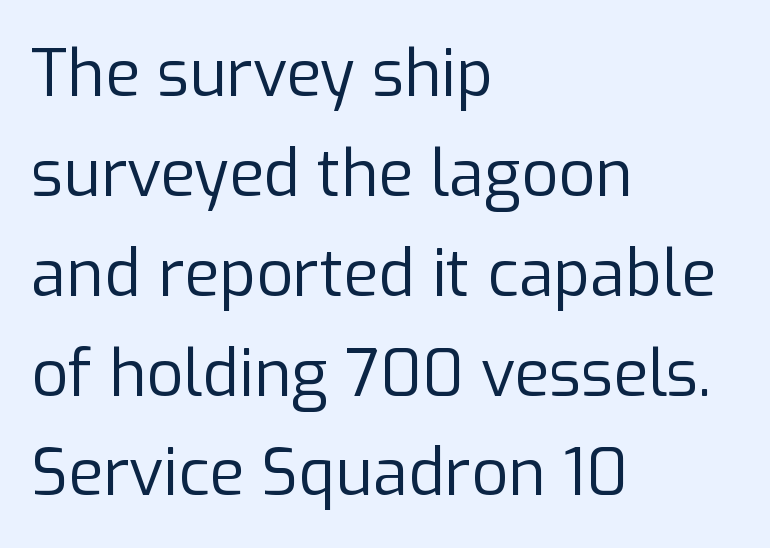
{"serif": "no", "italic": "no", "bold": "no", "weight": "regular", "width": "normal", "stroke_contrast": "low", "x_height": "medium", "monospaced": "no", "underline": "no", "align": "left", "line_spacing": "normal", "line_spacing_ratio": 1.56, "letter_spacing": "normal", "letter_spacing_em": 0.0, "glyph_px": 64}
